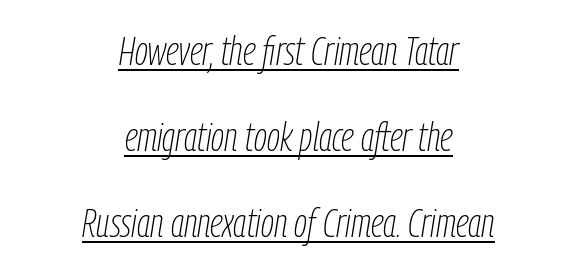
Typeset on center — no edge is straight. The line texture is even and compact thanks to regular tracking. Leading is clearly above the norm, producing a sparse column. Do the characters align in a grid? No, the font is proportional.
